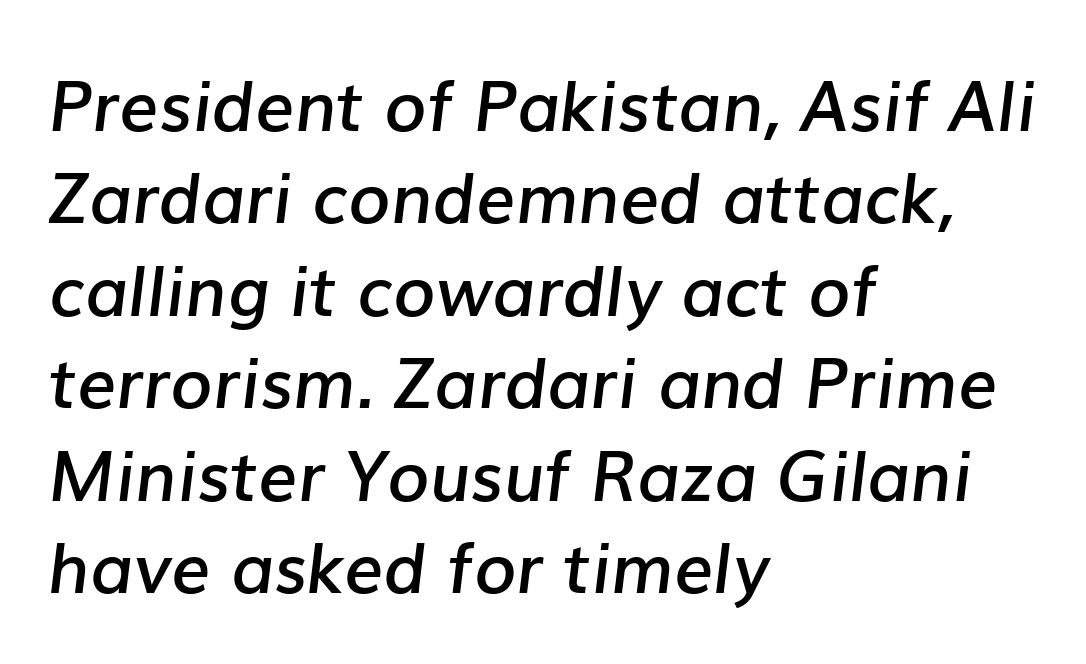
{"italic": "yes", "lean": "right", "slant_degrees": 7, "bold": "semi", "weight": "semibold", "width": "normal", "stroke_contrast": "low", "x_height": "medium", "monospaced": "no", "underline": "no", "align": "left", "line_spacing": "normal", "line_spacing_ratio": 1.34, "letter_spacing": "normal", "letter_spacing_em": 0.0, "glyph_px": 69}
